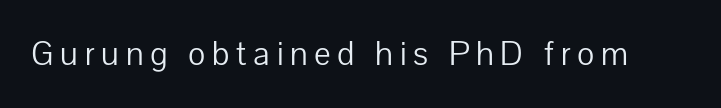
{"serif": "no", "italic": "no", "bold": "no", "weight": "light", "width": "normal", "stroke_contrast": "low", "x_height": "medium", "monospaced": "no", "underline": "no", "glyph_px": 35}
